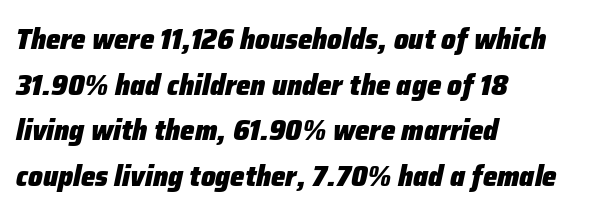
If you drew a line through each stem, it would be angled. Rows of type keep a routine distance in the vertical direction. Set as a true bold cut, around the 700 mark. The zone under the glyphs is completely vacant. Inter-character spacing is left at the font's built-in metrics. Horizontally, the lines are justified to the leading edge only.
